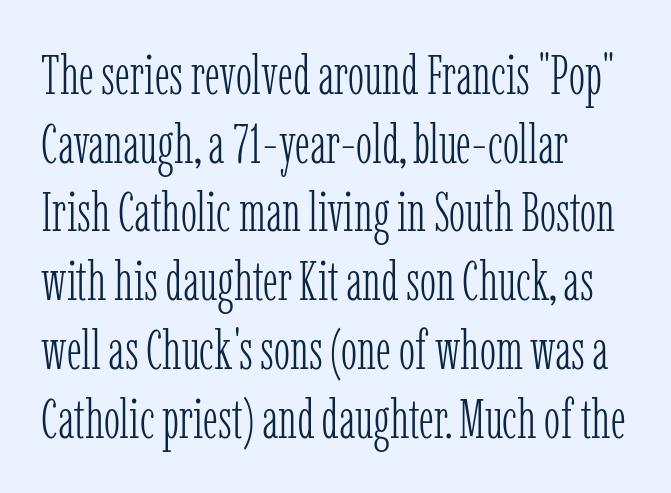
The image shows 55 px light, condensed serif type, upright; set left-aligned, normal line spacing (1.25x), normal letter spacing, not underlined; low stroke contrast and a medium x-height.
